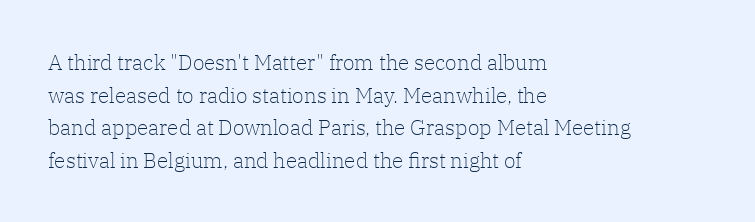
Q: Is the text bold? A: No.
Q: Is the text italic (slanted)? A: No, it is upright.
Q: Is the text underlined? A: No.
Q: How is the paragraph aligned? A: Left-aligned.
Q: Is the spacing between letters normal or unusually wide? A: Normal.
Q: Is the spacing between lines tight, normal or loose? A: Normal.
